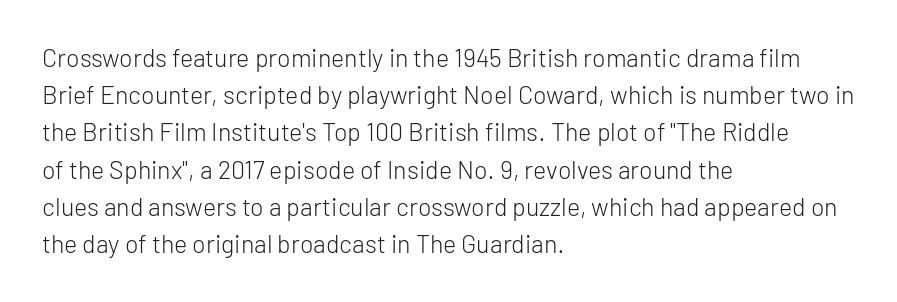
Q: Is the text bold? A: No.
Q: Is the text italic (slanted)? A: No, it is upright.
Q: Is the text underlined? A: No.
Q: How is the paragraph aligned? A: Left-aligned.
Q: Is the spacing between letters normal or unusually wide? A: Normal.
Q: Is the spacing between lines tight, normal or loose? A: Normal.
